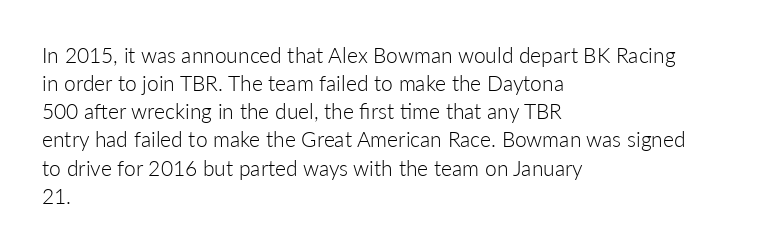
{"italic": "no", "bold": "no", "underline": "no", "align": "left", "line_spacing": "normal", "line_spacing_ratio": 1.34, "letter_spacing": "normal", "letter_spacing_em": 0.0, "glyph_px": 21}
